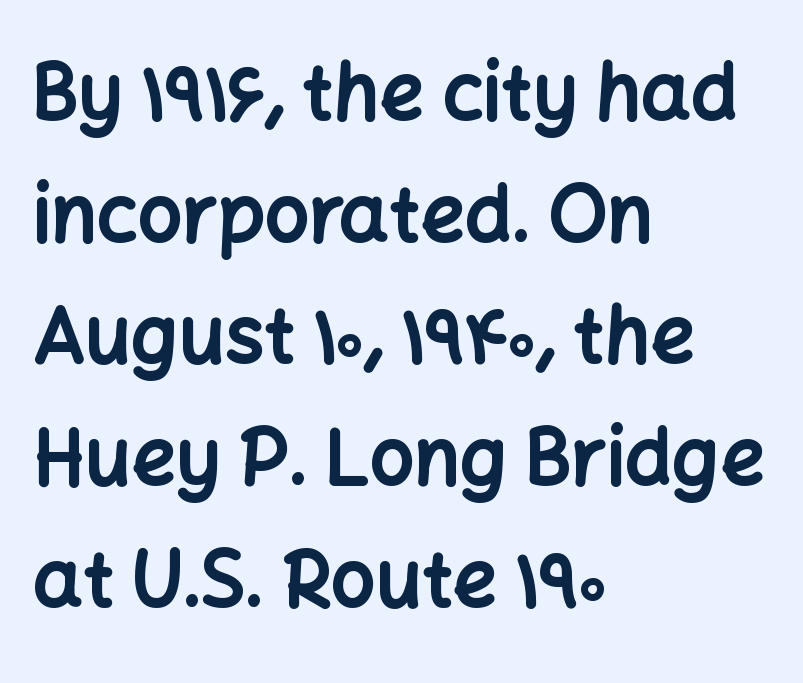
{"serif": "no", "italic": "no", "bold": "yes", "weight": "bold", "width": "normal", "stroke_contrast": "low", "x_height": "medium", "monospaced": "no", "underline": "no", "align": "left", "line_spacing": "normal", "line_spacing_ratio": 1.56, "letter_spacing": "normal", "letter_spacing_em": 0.0, "glyph_px": 78}
